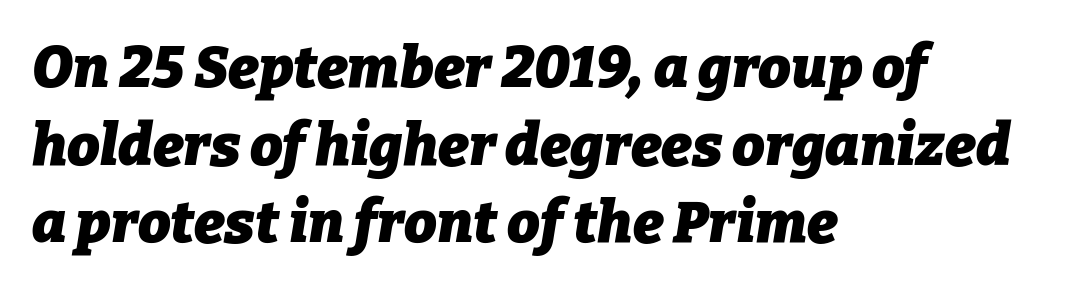
The image shows 58 px heavy type, italic (leaning right); set left-aligned, normal line spacing (1.34x), normal letter spacing, not underlined; low stroke contrast and a medium x-height.
